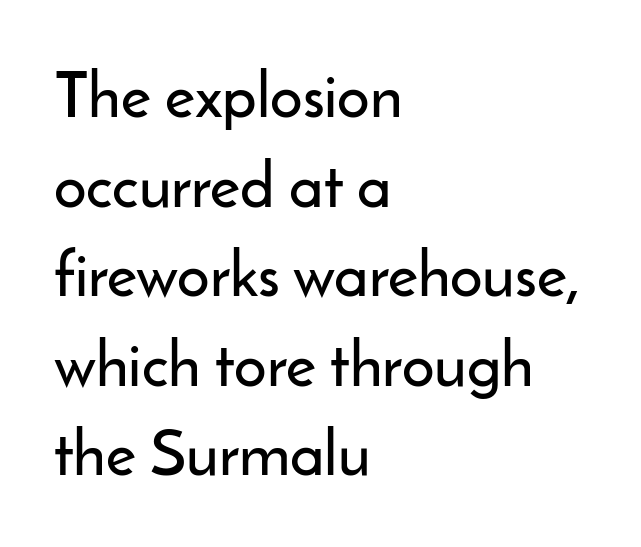
Q: Is the text italic (slanted)? A: No, it is upright.
Q: Is the typeface a serif or a sans-serif typeface? A: Sans-serif.
Q: Is the text underlined? A: No.
Q: How is the paragraph aligned? A: Left-aligned.
Q: Is the spacing between letters normal or unusually wide? A: Normal.
Q: Is the spacing between lines tight, normal or loose? A: Normal.
Q: Width (condensed, normal, or wide)? A: Normal.
Q: Stroke contrast? A: Low.
Q: x-height? A: Small.
Q: Monospaced? A: No.
